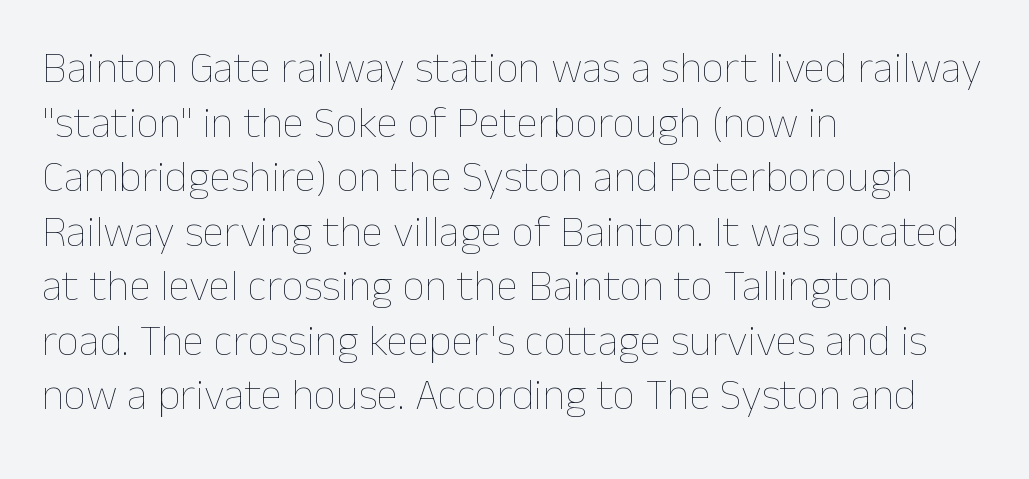
The image shows 44 px thin type, upright; set left-aligned, line spacing 1.24x, normal letter spacing, not underlined; low stroke contrast and a medium x-height.
